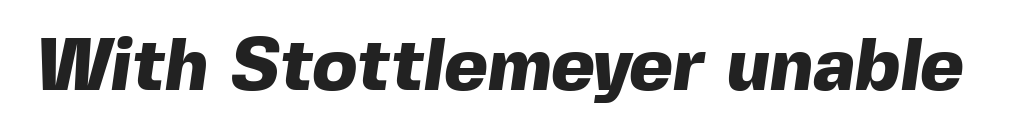
Short note: letters normally spaced. Character widths vary here, with narrow letters taking less room than wide ones. The face used here is a sans, in the tradition of grotesques and geometrics. On the weight axis this lands at bold, roughly 700.
